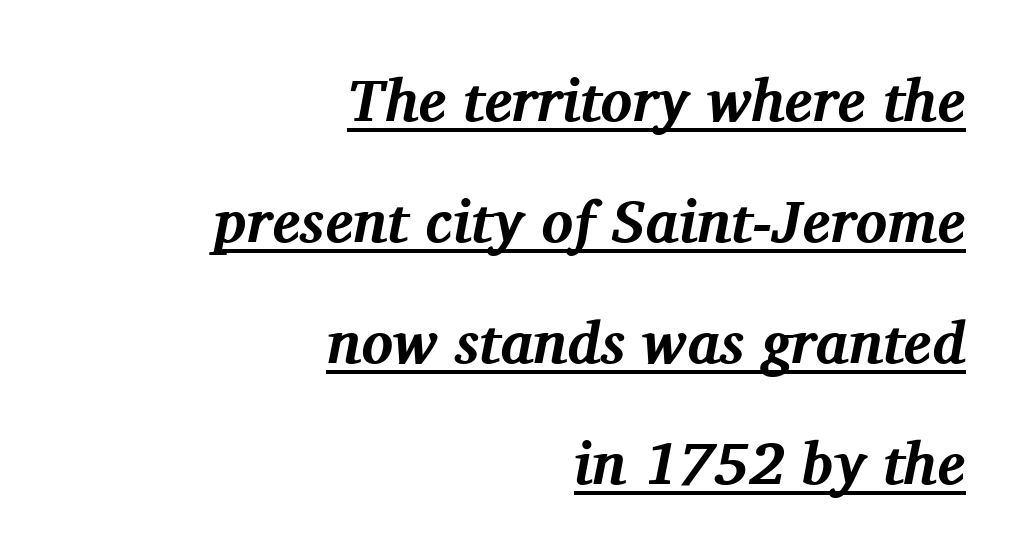
The image shows 59 px bold serif type, italic (leaning right); set right-aligned, loose line spacing (2.05x), normal letter spacing, underlined; medium stroke contrast and a medium x-height.
